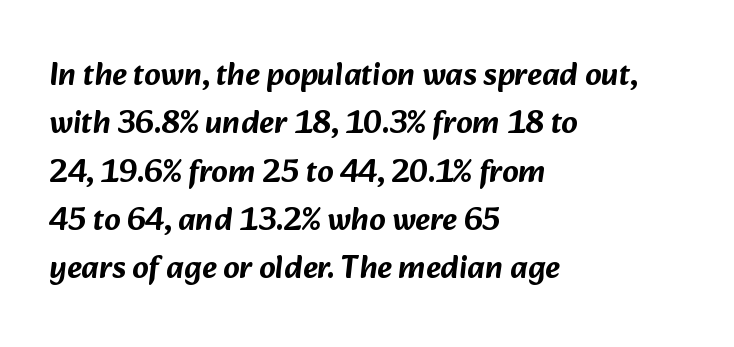
Students, note that the glyphs here touch the page at normal intervals. The ragged edge is on the right, which tells us the setting is flush left. Looks like regular typesetting: each glyph gets only the width it needs. The zone under the glyphs is completely vacant.
